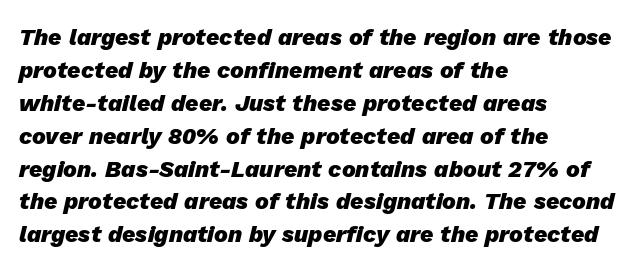
The specimen reads as italic at a glance. Underlining? Definitely not there. Heavy-handed strokes throughout: this text is bold. Each word holds together tightly as a unit, with standard inter-letter gaps. What's the leading like? Ordinary, nothing unusual.
